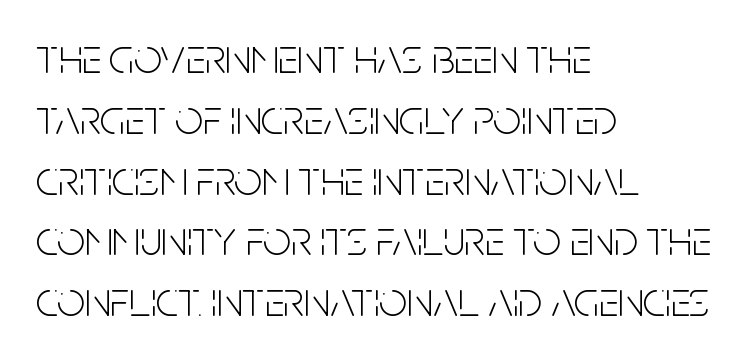
The letterforms sit shoulder to shoulder at normal distance. Italic? Not at all — the glyphs are vertical. The letters advance in unequal steps, a hallmark of proportional type. The typeface has the unassuming heft of standard copy or less. Teacher's note: observe the even left margin — that is flush-left alignment. Just letters on the line, the space beneath them empty.
